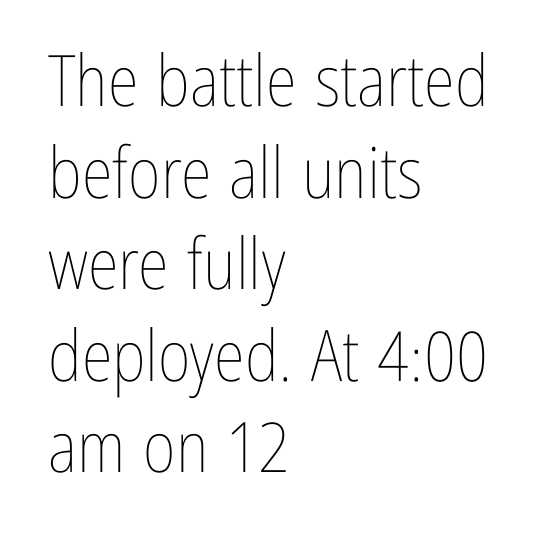
Check the space under the baseline: it is left empty. A student would call this left alignment; a typographer would say flush left, rag right. Stem width sits at or under what a default text font uses. No extra tracking has been applied to these lines.
